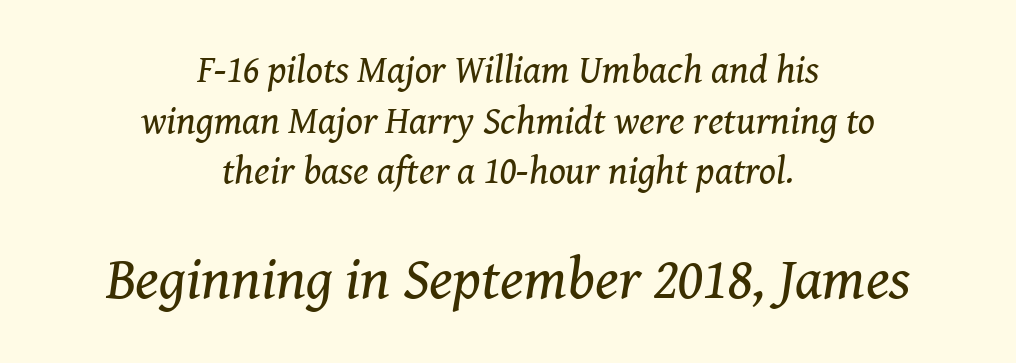
The image shows 59 px regular-weight serif type, italic (leaning right); set centered, normal line spacing (1.3x), normal letter spacing, not underlined; the second (bottom) block is 1.51x larger; medium stroke contrast and a medium x-height.
